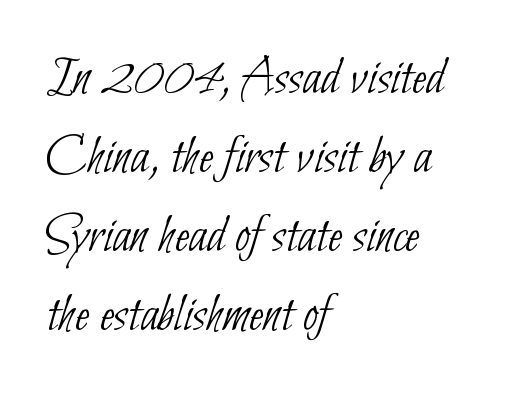
Q: Is the text bold? A: No.
Q: Is the typeface a serif or a sans-serif typeface? A: Sans-serif.
Q: Is the text underlined? A: No.
Q: How is the paragraph aligned? A: Left-aligned.
Q: Is the spacing between letters normal or unusually wide? A: Normal.
Q: Is the spacing between lines tight, normal or loose? A: Normal.
Q: Width (condensed, normal, or wide)? A: Condensed.
Q: Stroke contrast? A: Low.
Q: x-height? A: Small.
Q: Monospaced? A: No.
